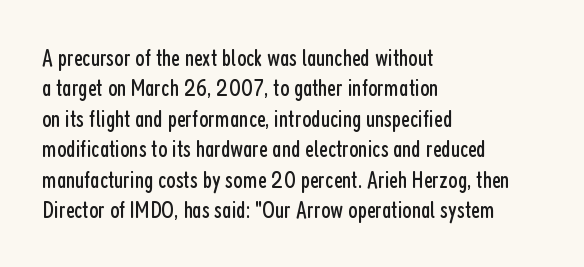
The image shows 24 px text type, upright; set left-aligned, normal line spacing (1.27x), normal letter spacing, not underlined.
